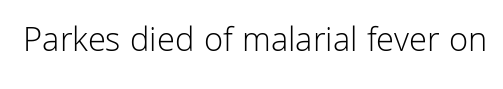
A typesetter would label this face a sans. A roman cut, with each character standing at attention. Type without underlining. Proportional: the letters do not fall into vertical columns. The characters are drawn with everyday or finer stroke widths.
